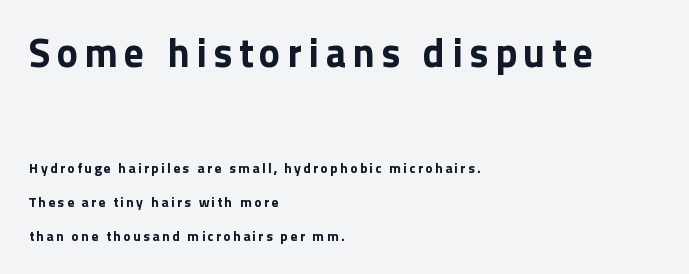
{"serif": "no", "italic": "no", "bold": "yes", "weight": "bold", "width": "normal", "x_height": "medium", "monospaced": "no", "underline": "no", "align": "left", "line_spacing": "loose", "line_spacing_ratio": 2.44, "larger_block": "first", "size_ratio": 2.86, "glyph_px": 40}
